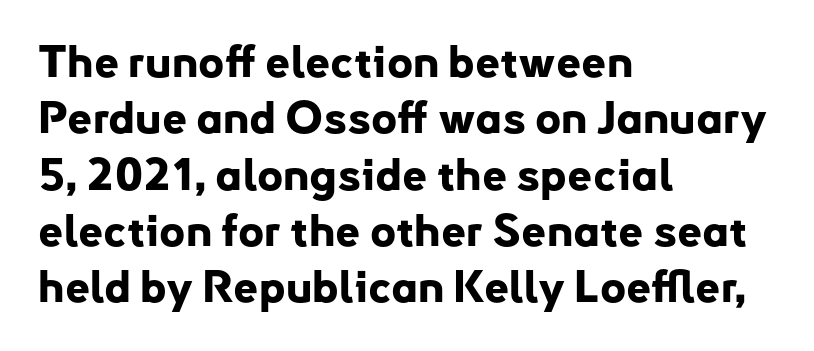
{"serif": "no", "italic": "no", "bold": "yes", "weight": "bold", "width": "normal", "stroke_contrast": "low", "x_height": "small", "monospaced": "no", "underline": "no", "align": "left", "line_spacing": "normal", "line_spacing_ratio": 1.28, "letter_spacing": "normal", "letter_spacing_em": 0.0, "glyph_px": 44}
